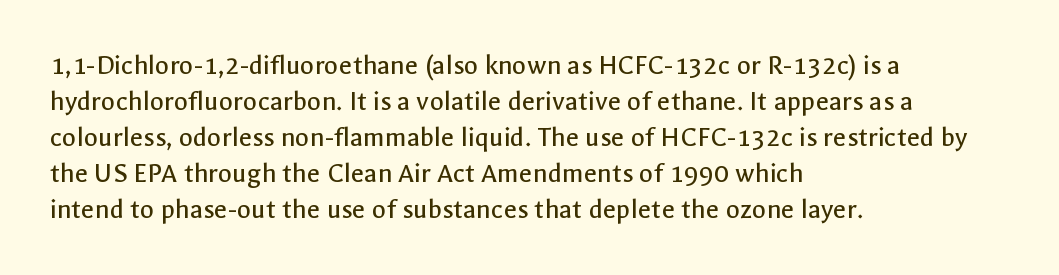
{"serif": "no", "italic": "no", "bold": "no", "weight": "regular", "width": "normal", "x_height": "medium", "monospaced": "no", "underline": "no", "align": "left", "line_spacing_ratio": 1.24, "letter_spacing": "normal", "letter_spacing_em": 0.0, "glyph_px": 29}
